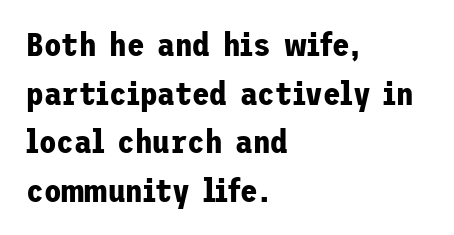
I'd describe the lettering as bold — thick and assertive. This rendering features lettering with no underline. Letter spacing: default. Typeset ragged right — the left edge is the straight one. In terms of leading, this rendering sits right in the middle. The lettering stays uniformly vertical, giving the passage a roman look.
